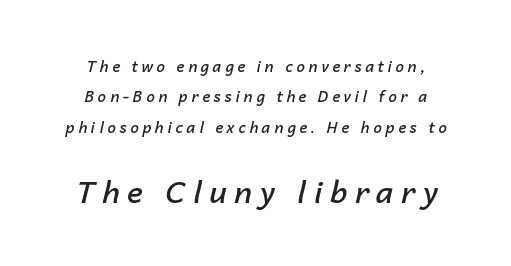
The image shows 30 px semibold type, italic (leaning right); set loose line spacing (2.02x), unusually wide letter spacing (+0.25 em), not underlined; the second (bottom) block is 2.0x larger; low stroke contrast and a medium x-height.
